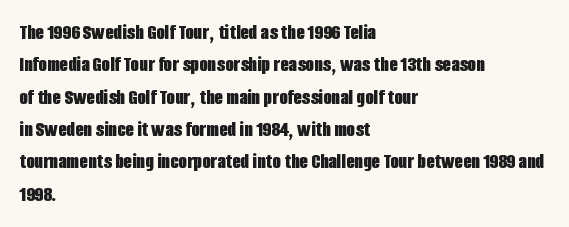
Q: Is the text bold? A: Yes.
Q: Is the text italic (slanted)? A: No, it is upright.
Q: Is the text underlined? A: No.
Q: How is the paragraph aligned? A: Left-aligned.
Q: Is the spacing between letters normal or unusually wide? A: Normal.
Q: Is the spacing between lines tight, normal or loose? A: Normal.
